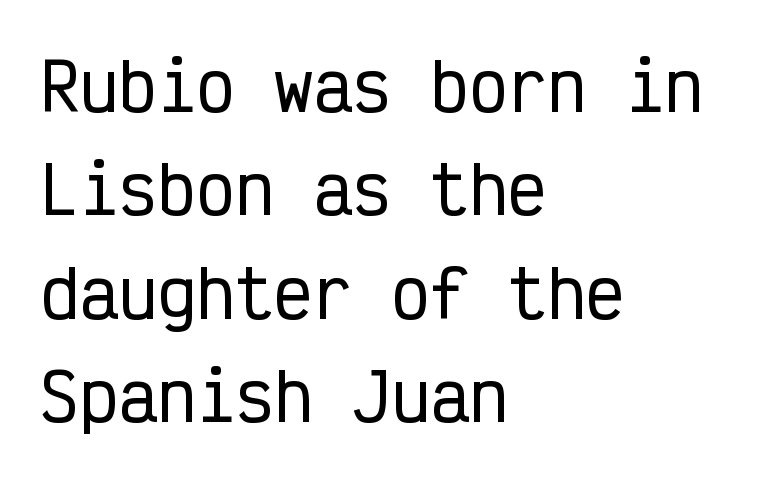
{"serif": "no", "italic": "no", "width": "condensed", "stroke_contrast": "low", "x_height": "medium", "monospaced": "yes", "underline": "no", "align": "left", "line_spacing": "normal", "line_spacing_ratio": 1.59, "letter_spacing": "normal", "letter_spacing_em": 0.0, "glyph_px": 65}
